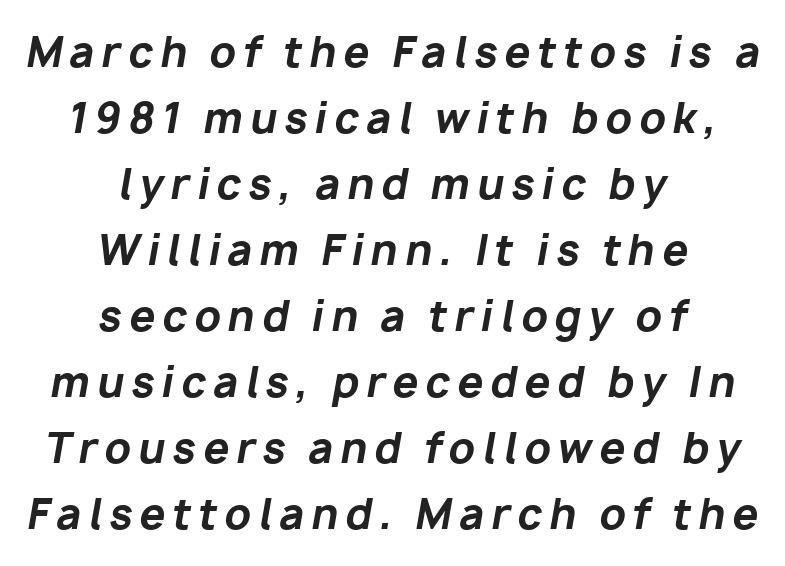
Q: Is the text bold? A: Yes.
Q: Is the text italic (slanted)? A: Yes, it leans right by about 10 degrees.
Q: Is the text underlined? A: No.
Q: How is the paragraph aligned? A: Centered.
Q: Is the spacing between lines tight, normal or loose? A: Normal.
Q: Width (condensed, normal, or wide)? A: Normal.
Q: Stroke contrast? A: Low.
Q: x-height? A: Medium.
Q: Monospaced? A: No.
